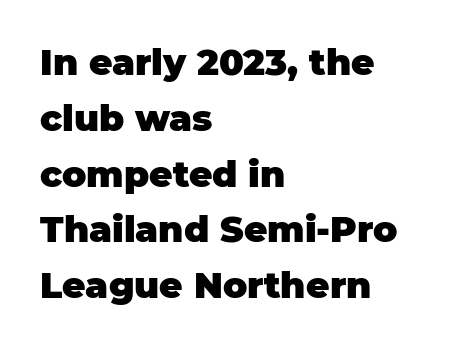
Casual observation: everything's shoved over to the left. Nothing unusual about the tracking: characters are spaced as the font intends. Rows of type keep a routine distance in the vertical direction. The lettering stays uniformly vertical, giving the passage a roman look.
